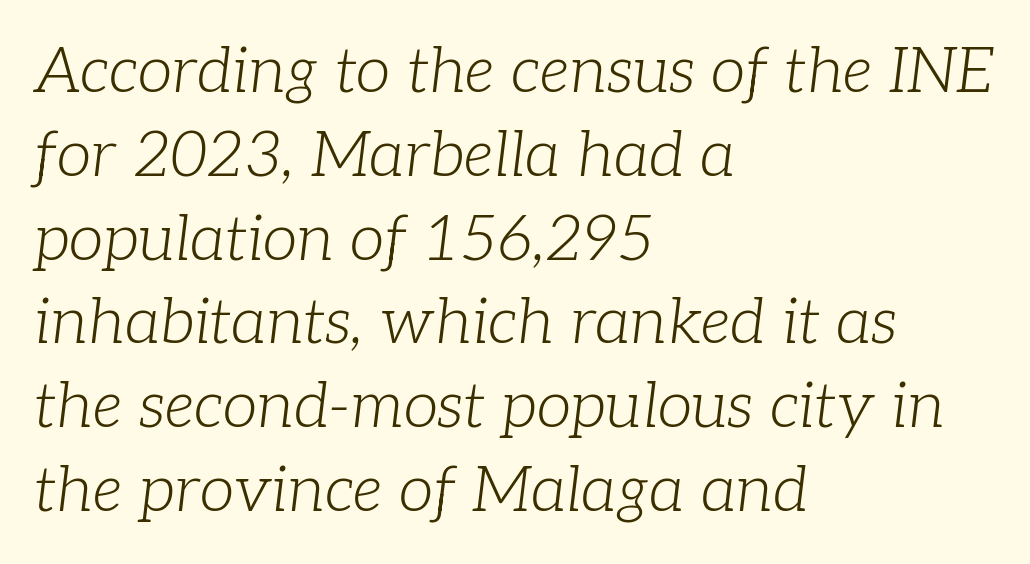
The image shows 63 px light serif type, italic (leaning right); set left-aligned, normal line spacing (1.33x), normal letter spacing, not underlined; low stroke contrast and a medium x-height.
